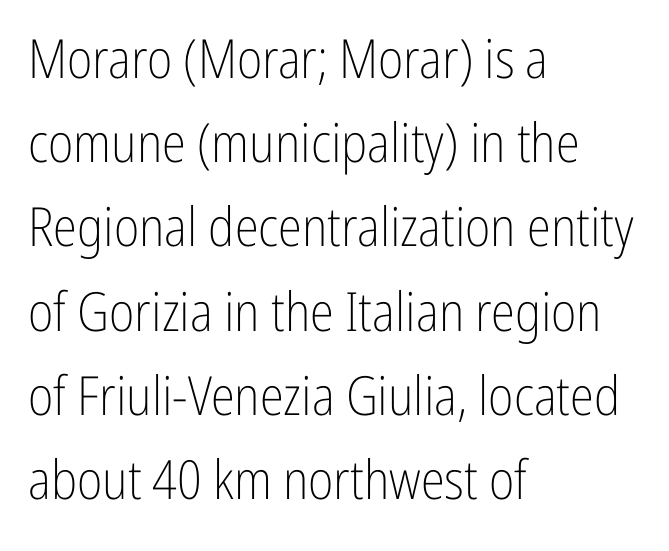
{"serif": "no", "italic": "no", "bold": "no", "weight": "light", "width": "condensed", "stroke_contrast": "low", "x_height": "medium", "monospaced": "no", "underline": "no", "align": "left", "line_spacing": "normal", "line_spacing_ratio": 1.56, "letter_spacing": "normal", "letter_spacing_em": 0.0, "glyph_px": 54}
